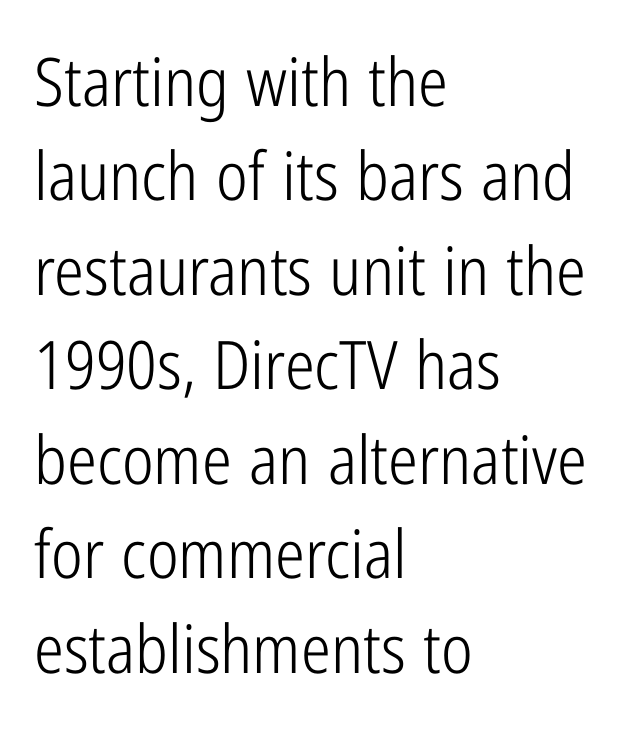
The characters are drawn with everyday or finer stroke widths. These lines sit exactly where default settings would place them. The rendering shows plain stroke endings on the letterforms — a sans-serif design. Posture: vertical. A typesetter would call this proportional, since set widths differ per character.
